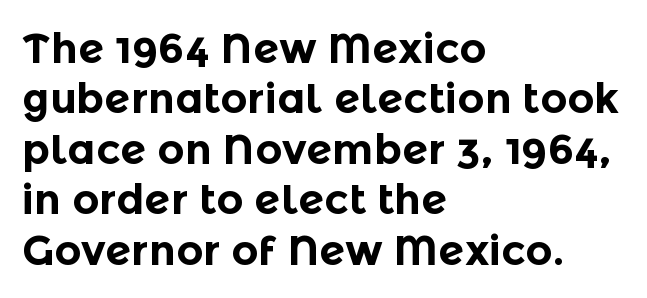
{"serif": "no", "italic": "no", "bold": "yes", "weight": "bold", "width": "normal", "x_height": "medium", "monospaced": "no", "underline": "no", "align": "left", "line_spacing_ratio": 1.2, "letter_spacing": "normal", "letter_spacing_em": 0.0, "glyph_px": 42}
